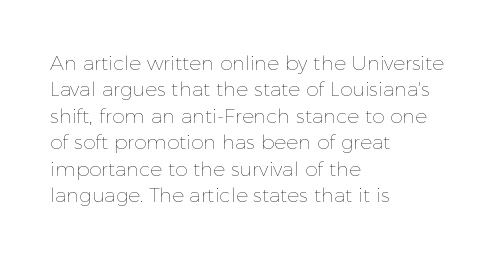
Characters remain perfectly vertical along every line. Rows of type keep a routine distance in the vertical direction. The face looks like a standard text weight, possibly lighter. Letter spacing: default. Each row of text sits above clean, open space.
